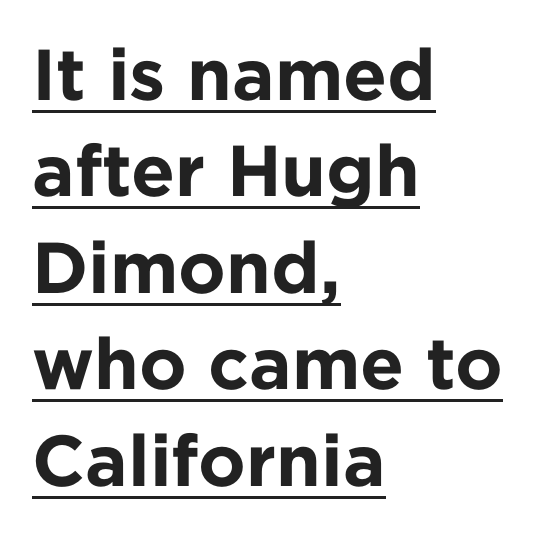
Q: Is the text bold? A: Yes.
Q: Is the text italic (slanted)? A: No, it is upright.
Q: Is the typeface a serif or a sans-serif typeface? A: Sans-serif.
Q: Is the text underlined? A: Yes.
Q: How is the paragraph aligned? A: Left-aligned.
Q: Is the spacing between letters normal or unusually wide? A: Normal.
Q: Is the spacing between lines tight, normal or loose? A: Normal.
Q: Width (condensed, normal, or wide)? A: Normal.
Q: Stroke contrast? A: Low.
Q: x-height? A: Medium.
Q: Monospaced? A: No.
